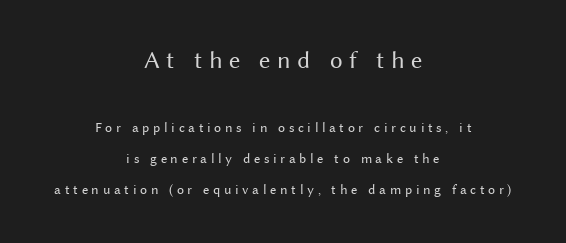
{"italic": "no", "bold": "no", "underline": "no", "align": "center", "line_spacing": "loose", "line_spacing_ratio": 2.18, "letter_spacing": "wide", "letter_spacing_em": 0.26, "larger_block": "first", "size_ratio": 1.79, "glyph_px": 25}
